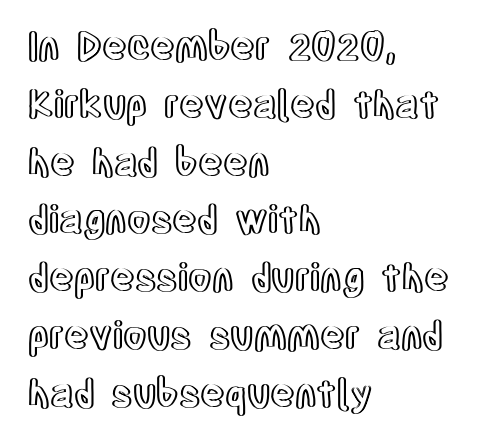
Q: Is the text italic (slanted)? A: No, it is upright.
Q: Is the text underlined? A: No.
Q: How is the paragraph aligned? A: Left-aligned.
Q: Is the spacing between letters normal or unusually wide? A: Normal.
Q: Is the spacing between lines tight, normal or loose? A: Normal.
Q: Width (condensed, normal, or wide)? A: Condensed.
Q: x-height? A: Large.
Q: Monospaced? A: No.
